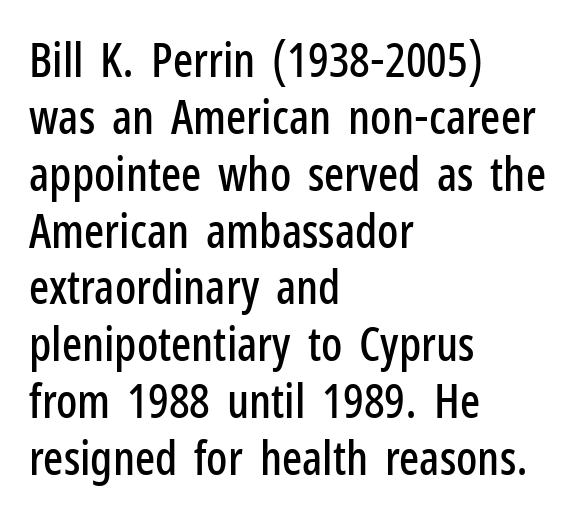
Q: Is the text italic (slanted)? A: No, it is upright.
Q: Is the typeface a serif or a sans-serif typeface? A: Sans-serif.
Q: Is the text underlined? A: No.
Q: How is the paragraph aligned? A: Left-aligned.
Q: Is the spacing between letters normal or unusually wide? A: Normal.
Q: Width (condensed, normal, or wide)? A: Condensed.
Q: Stroke contrast? A: Low.
Q: x-height? A: Medium.
Q: Monospaced? A: No.
